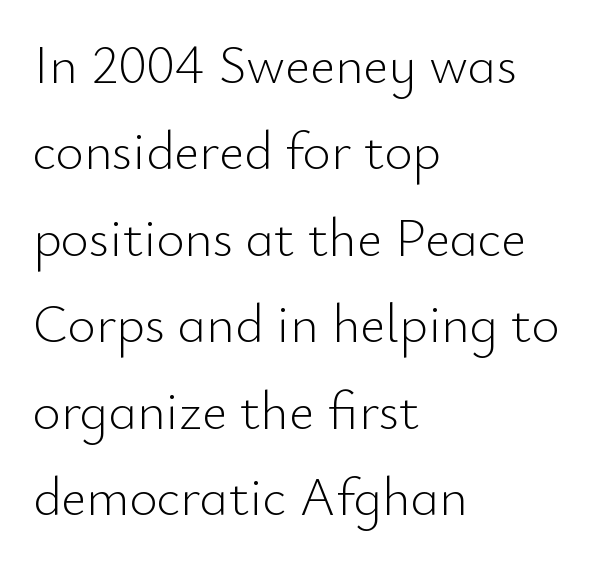
The image shows 54 px light sans-serif type, upright; set left-aligned, normal line spacing (1.6x), normal letter spacing, not underlined; low stroke contrast and a small x-height.
